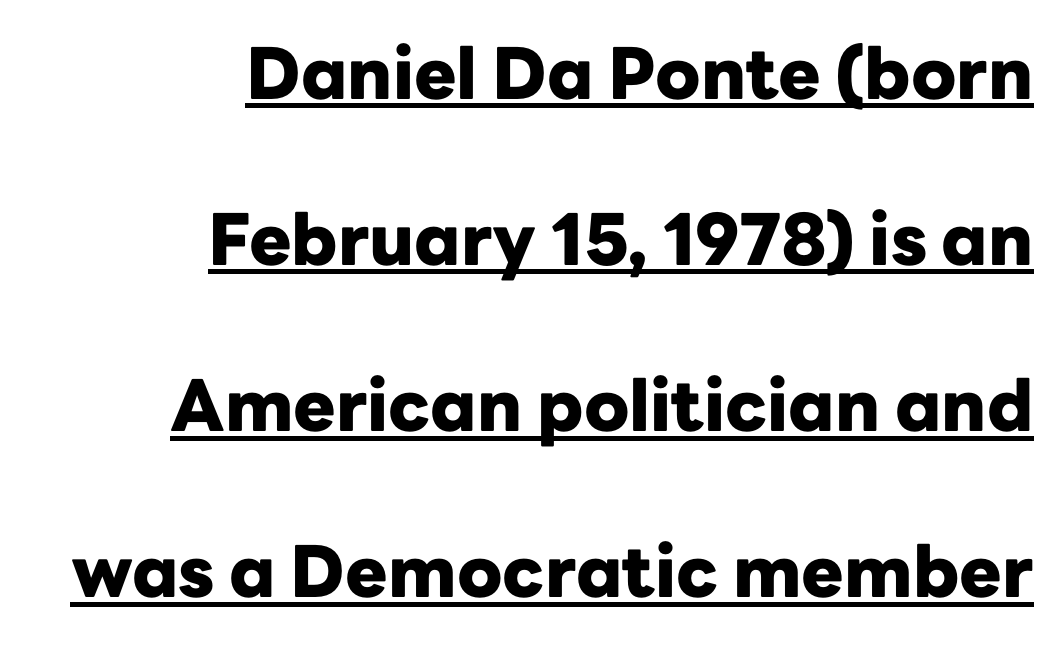
Q: Is the text bold? A: Yes.
Q: Is the text italic (slanted)? A: No, it is upright.
Q: Is the typeface a serif or a sans-serif typeface? A: Sans-serif.
Q: Is the text underlined? A: Yes.
Q: How is the paragraph aligned? A: Right-aligned.
Q: Is the spacing between letters normal or unusually wide? A: Normal.
Q: Is the spacing between lines tight, normal or loose? A: Loose.
Q: Width (condensed, normal, or wide)? A: Normal.
Q: Stroke contrast? A: Low.
Q: x-height? A: Medium.
Q: Monospaced? A: No.
